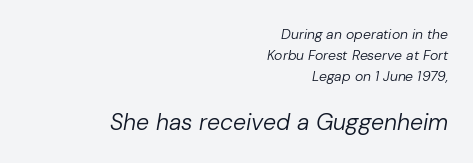
Q: Is the text bold? A: No.
Q: Is the text italic (slanted)? A: Yes, it leans right by about 10 degrees.
Q: Is the text underlined? A: No.
Q: How is the paragraph aligned? A: Right-aligned.
Q: Is the spacing between letters normal or unusually wide? A: Normal.
Q: Is the spacing between lines tight, normal or loose? A: Normal.
Q: Which block of text is set in a larger size, the first (top) or the second (bottom)? A: The second (bottom) one.
